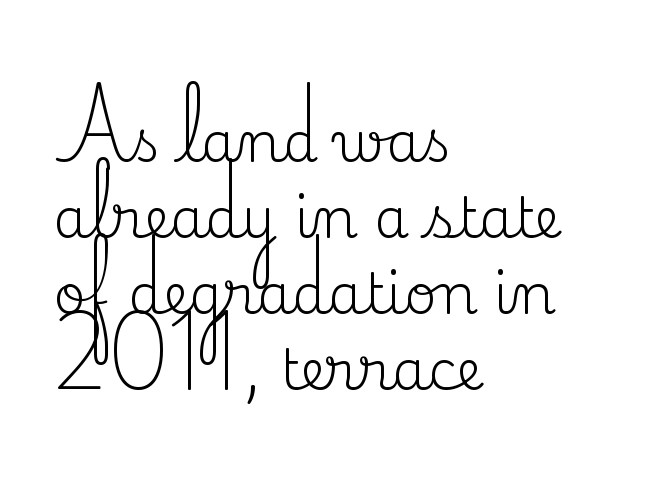
Ink coverage per letter is moderate at most. The glyphs are unaccompanied by any horizontal stroke below them. Tracking value appears to be zero — textbook default spacing. If you drew a ruler down the left edge, every line would touch it. Posture: upright roman.
